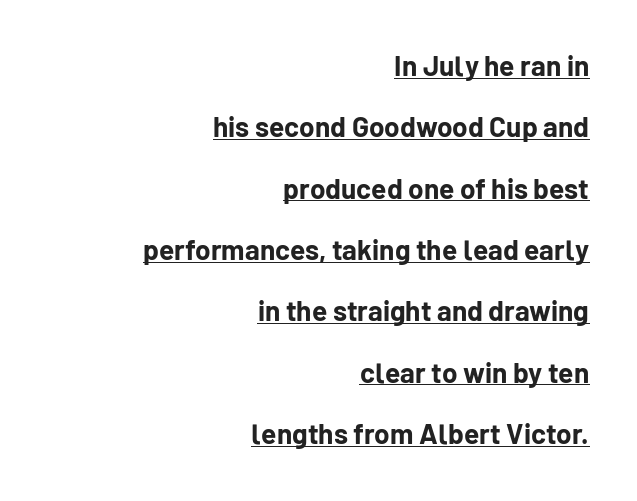
{"serif": "no", "italic": "no", "bold": "yes", "weight": "bold", "width": "normal", "stroke_contrast": "low", "x_height": "medium", "monospaced": "no", "underline": "yes", "align": "right", "line_spacing": "loose", "line_spacing_ratio": 2.19, "letter_spacing": "normal", "letter_spacing_em": 0.0, "glyph_px": 28}
